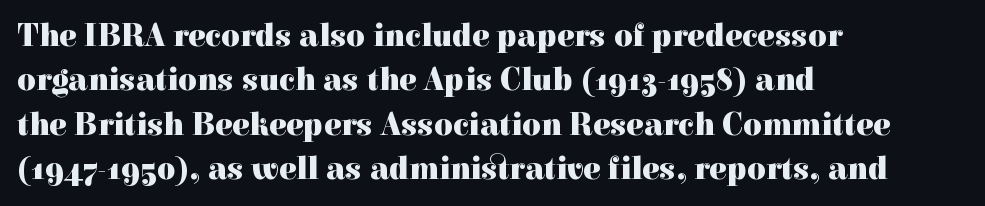
Q: Is the text bold? A: Yes.
Q: Is the text italic (slanted)? A: No, it is upright.
Q: Is the typeface a serif or a sans-serif typeface? A: Serif.
Q: Is the text underlined? A: No.
Q: How is the paragraph aligned? A: Left-aligned.
Q: Is the spacing between letters normal or unusually wide? A: Normal.
Q: Is the spacing between lines tight, normal or loose? A: Normal.
Q: Width (condensed, normal, or wide)? A: Normal.
Q: x-height? A: Medium.
Q: Monospaced? A: No.
